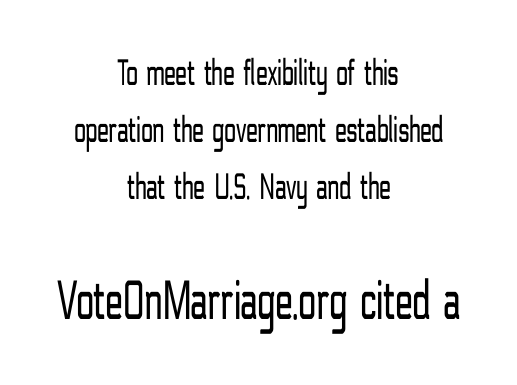
Q: Is the text bold? A: No.
Q: Is the text italic (slanted)? A: No, it is upright.
Q: Is the typeface a serif or a sans-serif typeface? A: Sans-serif.
Q: Is the text underlined? A: No.
Q: How is the paragraph aligned? A: Centered.
Q: Is the spacing between letters normal or unusually wide? A: Normal.
Q: Is the spacing between lines tight, normal or loose? A: Normal.
Q: Which block of text is set in a larger size, the first (top) or the second (bottom)? A: The second (bottom) one.
Q: Width (condensed, normal, or wide)? A: Condensed.
Q: Stroke contrast? A: Low.
Q: x-height? A: Medium.
Q: Monospaced? A: No.
